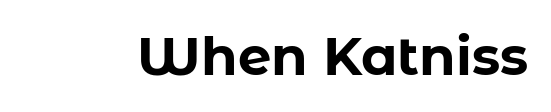
Nobody touched the tracking dial on this one. Character widths vary here, with narrow letters taking less room than wide ones. Heft: maximum for text — a bold. To sum up the face: it is a sans, with no serifs. Unmarked baselines from the first word to the last.
